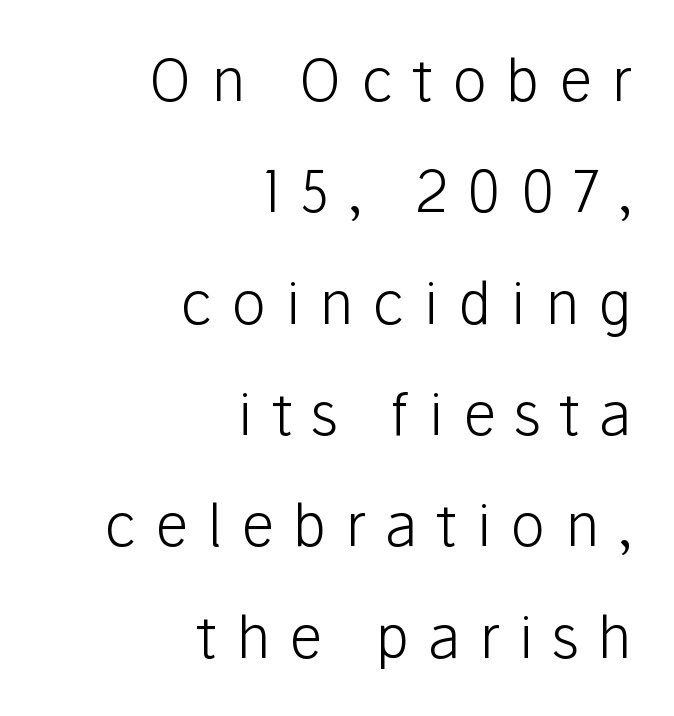
The image shows 58 px light sans-serif type, upright; set right-aligned, loose line spacing (1.92x), unusually wide letter spacing (+0.33 em), not underlined; low stroke contrast and a medium x-height.
